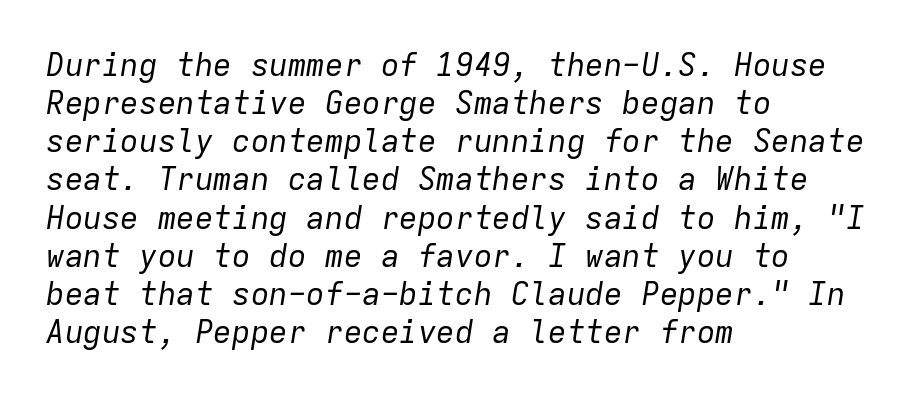
Do the characters align in a grid? Yes, the font is monospaced. Decoration check: the copy has no underline. In CSS terms this would be text-align: left. These glyphs show unthickened strokes, regular width or finer.
